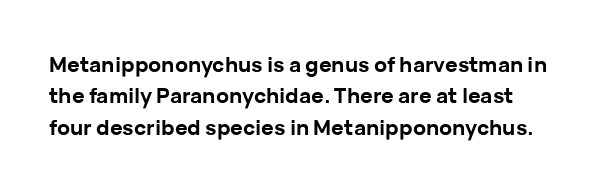
{"italic": "no", "bold": "yes", "underline": "no", "line_spacing": "normal", "line_spacing_ratio": 1.49, "letter_spacing": "normal", "letter_spacing_em": 0.0, "glyph_px": 21}
